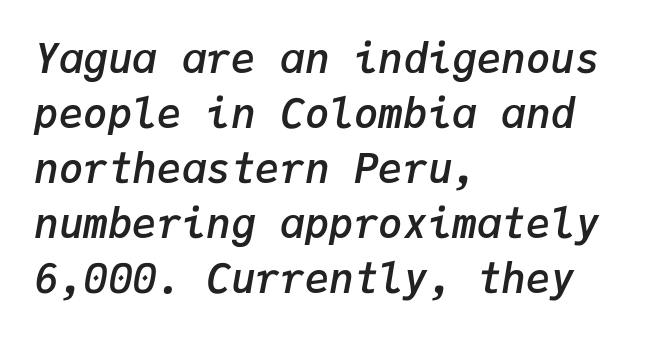
Glyph-to-glyph distance matches everyday printed text. Note the uniform advance width — an 'i' takes as much space as an 'm'. Decoration check: the copy has no underline. What weight is shown? A semibold, between regular and bold. Typeset ragged right — the left edge is the straight one.
